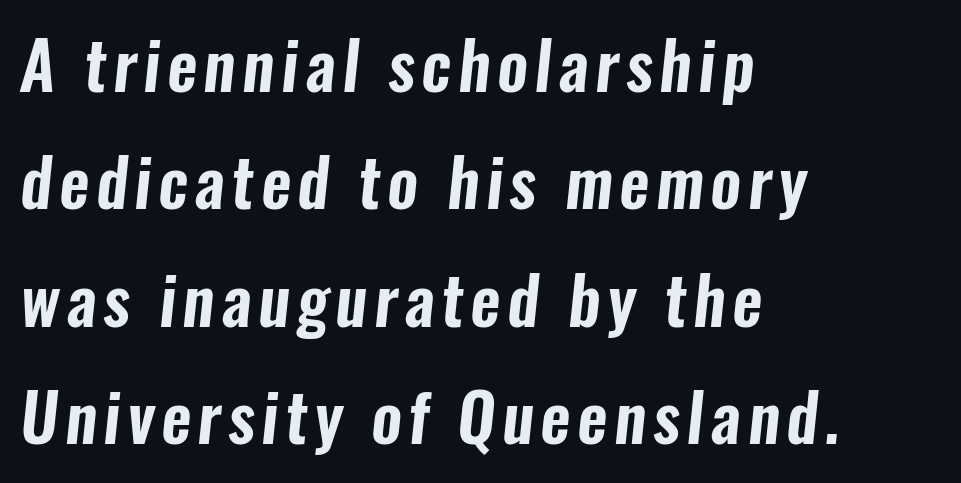
Q: Is the typeface a serif or a sans-serif typeface? A: Sans-serif.
Q: Is the text underlined? A: No.
Q: How is the paragraph aligned? A: Left-aligned.
Q: Width (condensed, normal, or wide)? A: Condensed.
Q: Stroke contrast? A: Low.
Q: x-height? A: Medium.
Q: Monospaced? A: No.
